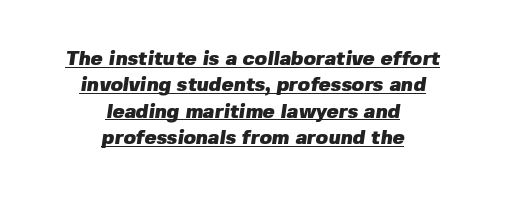
Q: Is the text bold? A: Yes.
Q: Is the text underlined? A: Yes.
Q: How is the paragraph aligned? A: Centered.
Q: Is the spacing between letters normal or unusually wide? A: Normal.
Q: Is the spacing between lines tight, normal or loose? A: Normal.
